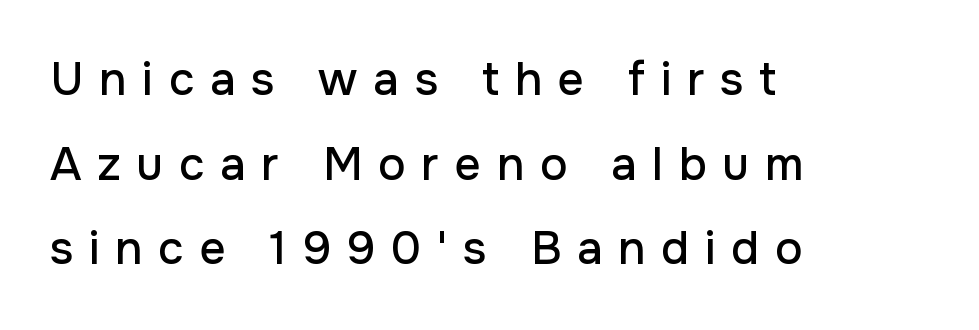
Q: Is the text italic (slanted)? A: No, it is upright.
Q: Is the typeface a serif or a sans-serif typeface? A: Sans-serif.
Q: Is the text underlined? A: No.
Q: How is the paragraph aligned? A: Left-aligned.
Q: Is the spacing between letters normal or unusually wide? A: Unusually wide.
Q: Width (condensed, normal, or wide)? A: Normal.
Q: Stroke contrast? A: Low.
Q: x-height? A: Medium.
Q: Monospaced? A: No.
